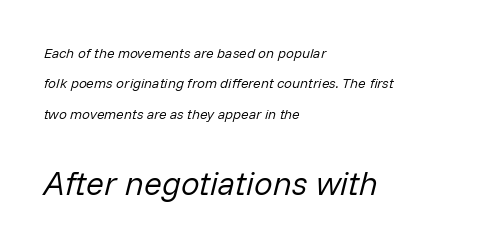
The image shows 33 px regular-weight type, italic (leaning right); set left-aligned, loose line spacing (2.17x), normal letter spacing, not underlined; the second (bottom) block is 2.36x larger; low stroke contrast and a medium x-height.
